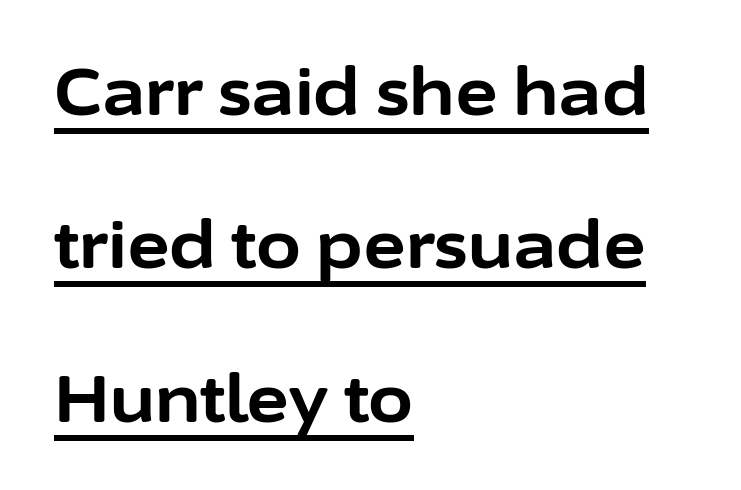
Leading: increased. This sample is left-justified, so line endings fall wherever the words run out. A baseline rule has been typeset under these characters. Serif or sans? Sans — the stroke terminals are bare. Each glyph is drawn with heavy, bold strokes. Think of a printed novel: that variable character pitch is what you see here.
